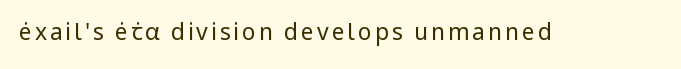
{"italic": "no", "bold": "no", "underline": "no", "glyph_px": 23}
